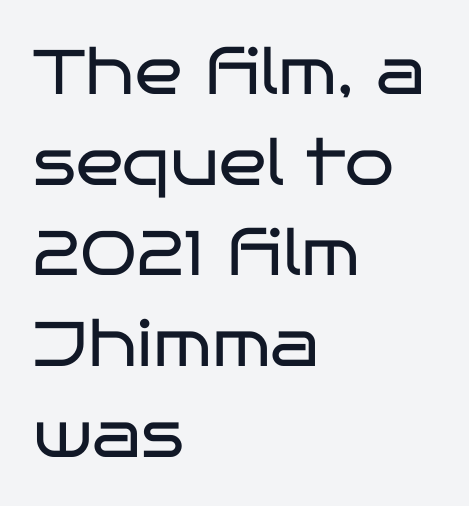
{"serif": "no", "italic": "no", "bold": "no", "weight": "regular", "width": "wide", "stroke_contrast": "low", "x_height": "large", "monospaced": "no", "underline": "no", "align": "left", "line_spacing": "normal", "line_spacing_ratio": 1.44, "letter_spacing": "normal", "letter_spacing_em": 0.0, "glyph_px": 63}
